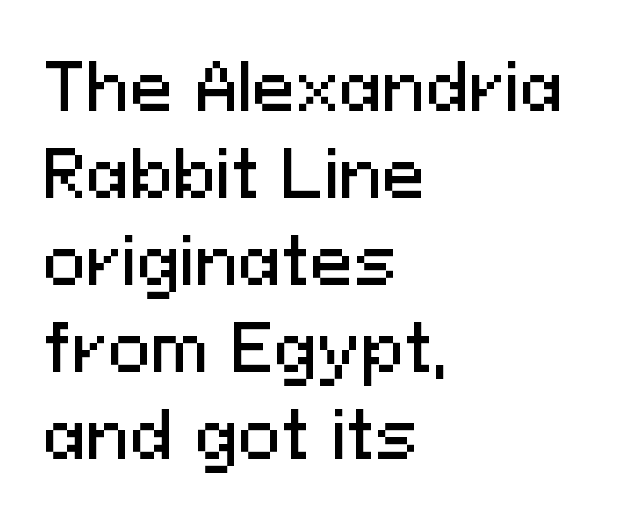
Is there much room between lines? A standard amount, neither cramped nor airy. Serif or sans? Sans — the stroke terminals are bare. Here the designer chose a conventional face with non-uniform glyph widths. You can tell it's not italic because the verticals are truly vertical. Left-aligned paragraph, ragged on the right.
